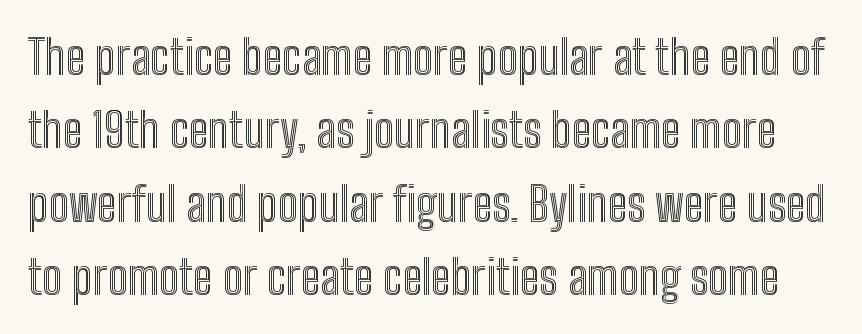
Q: Is the text italic (slanted)? A: No, it is upright.
Q: Is the text underlined? A: No.
Q: Is the spacing between letters normal or unusually wide? A: Normal.
Q: Is the spacing between lines tight, normal or loose? A: Normal.
Q: Width (condensed, normal, or wide)? A: Condensed.
Q: x-height? A: Medium.
Q: Monospaced? A: No.
